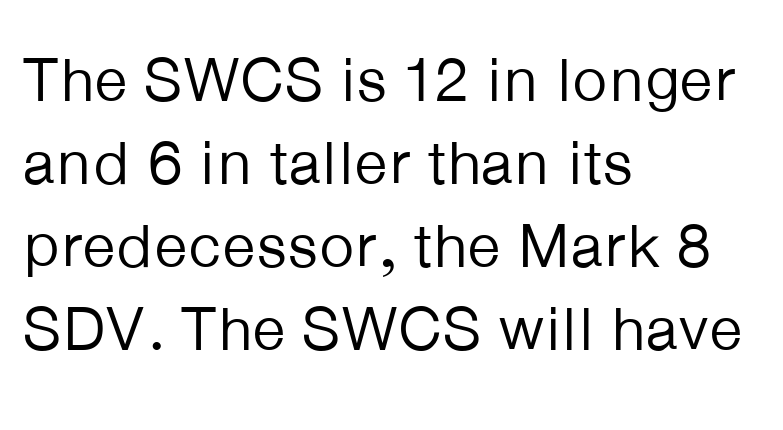
Q: Is the text bold? A: No.
Q: Is the text italic (slanted)? A: No, it is upright.
Q: Is the typeface a serif or a sans-serif typeface? A: Sans-serif.
Q: Is the text underlined? A: No.
Q: How is the paragraph aligned? A: Left-aligned.
Q: Is the spacing between letters normal or unusually wide? A: Normal.
Q: Is the spacing between lines tight, normal or loose? A: Normal.
Q: Width (condensed, normal, or wide)? A: Normal.
Q: Stroke contrast? A: Low.
Q: x-height? A: Medium.
Q: Monospaced? A: No.
